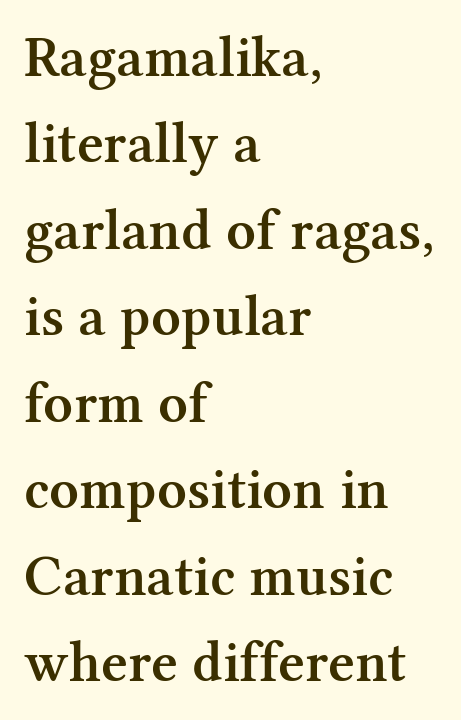
The image shows 58 px semibold serif type, upright; set left-aligned, normal line spacing (1.49x), normal letter spacing, not underlined; medium stroke contrast and a medium x-height.
